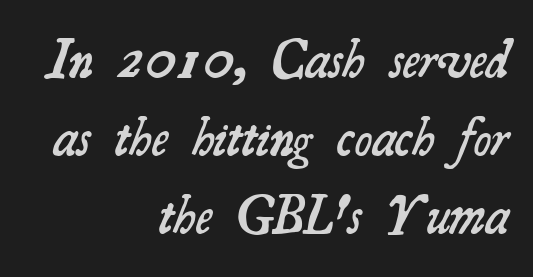
{"serif": "yes", "bold": "semi", "weight": "semibold", "width": "normal", "stroke_contrast": "medium", "x_height": "small", "monospaced": "no", "underline": "no", "align": "right", "line_spacing": "normal", "line_spacing_ratio": 1.47, "letter_spacing": "normal", "letter_spacing_em": 0.0, "glyph_px": 53}
